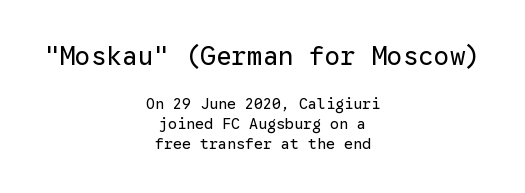
The passage shown is not underscored anywhere. Neither beginnings nor endings align; midpoints do. Scale decreases going downward across the two blocks. The vertical gap from one line to the next is medium.
